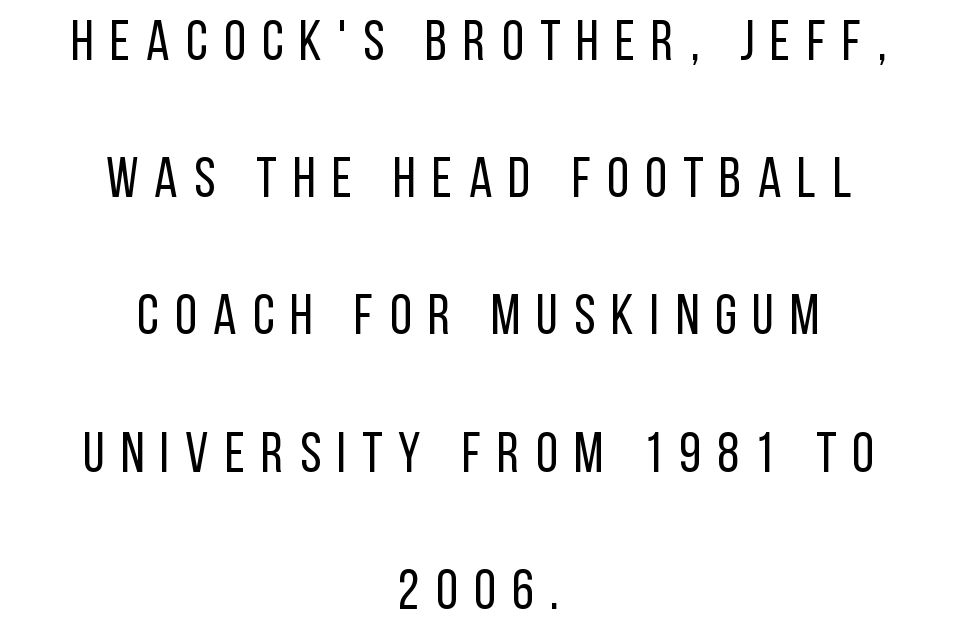
{"serif": "no", "italic": "no", "bold": "no", "weight": "regular", "width": "condensed", "stroke_contrast": "low", "x_height": "large", "monospaced": "no", "underline": "no", "align": "center", "line_spacing": "loose", "line_spacing_ratio": 2.45, "letter_spacing": "wide", "letter_spacing_em": 0.29, "glyph_px": 56}
